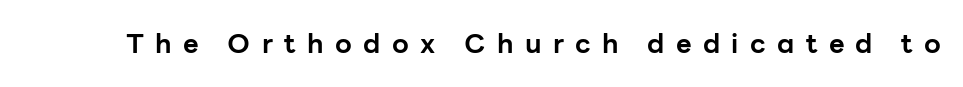
The image shows 27 px bold type, upright; set unusually wide letter spacing (+0.42 em), not underlined.
